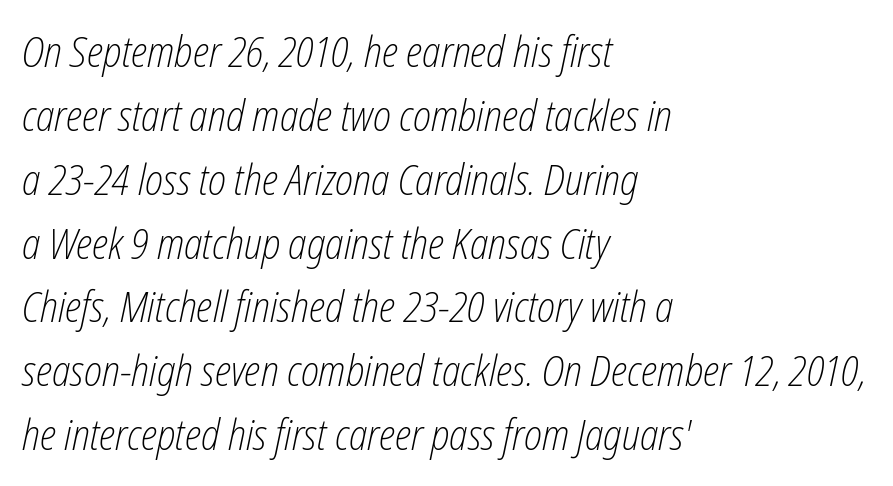
The image shows 42 px light, condensed type, italic (leaning right); set left-aligned, normal line spacing (1.52x), normal letter spacing, not underlined; low stroke contrast and a medium x-height.
